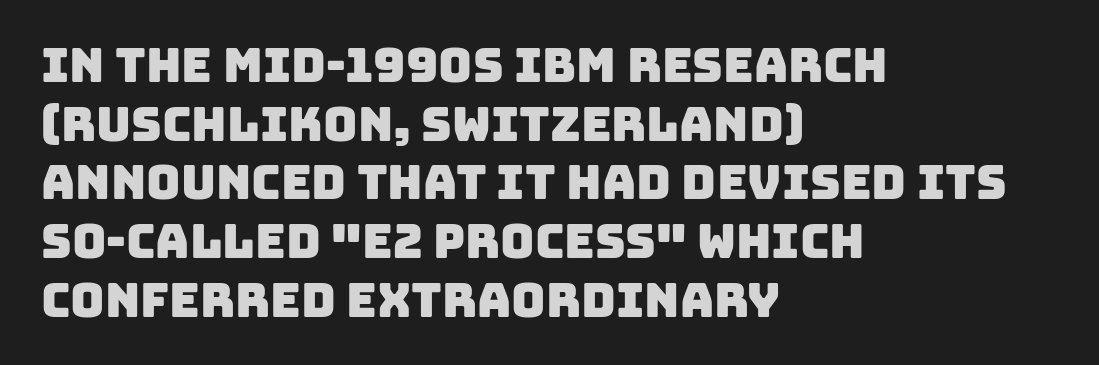
{"serif": "no", "width": "normal", "stroke_contrast": "low", "x_height": "large", "monospaced": "no", "underline": "no", "align": "left", "line_spacing": "normal", "line_spacing_ratio": 1.25, "letter_spacing": "normal", "letter_spacing_em": 0.0, "glyph_px": 47}
